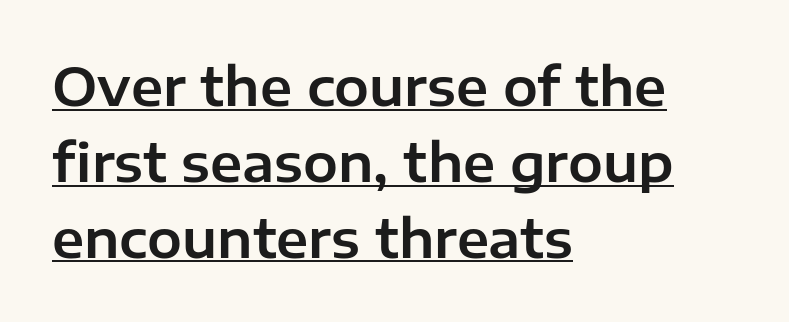
Baseline-to-baseline distance is the conventional proportion of letter height. Is this a fixed-width face? No — the glyphs have proportional, varying widths. A typesetter would call this zero additional tracking. When letters stand straight like this, we call the style roman or upright. The glyphs in this specimen are sans serif.
